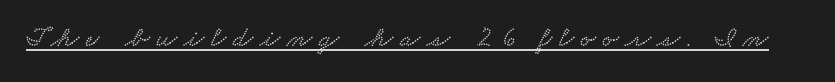
{"serif": "yes", "width": "wide", "stroke_contrast": "low", "x_height": "small", "monospaced": "no", "underline": "yes", "letter_spacing": "wide", "letter_spacing_em": 0.24, "glyph_px": 29}
